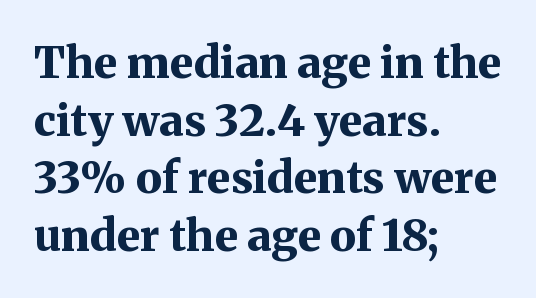
Q: Is the text bold? A: Yes.
Q: Is the text italic (slanted)? A: No, it is upright.
Q: Is the typeface a serif or a sans-serif typeface? A: Serif.
Q: Is the text underlined? A: No.
Q: How is the paragraph aligned? A: Left-aligned.
Q: Is the spacing between letters normal or unusually wide? A: Normal.
Q: Is the spacing between lines tight, normal or loose? A: Normal.
Q: Width (condensed, normal, or wide)? A: Normal.
Q: Stroke contrast? A: Medium.
Q: x-height? A: Medium.
Q: Monospaced? A: No.
